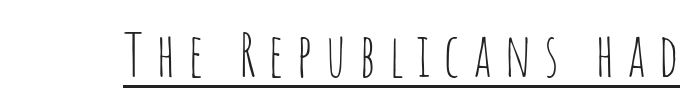
Note: no serifs on the glyphs. A typesetter would call this proportional, since set widths differ per character. Is the type heavy? It reads as light-to-regular instead. Honestly, the letter spacing is so wide it's the main thing you notice. Somebody hit Ctrl+U on this one — the words are underlined.
